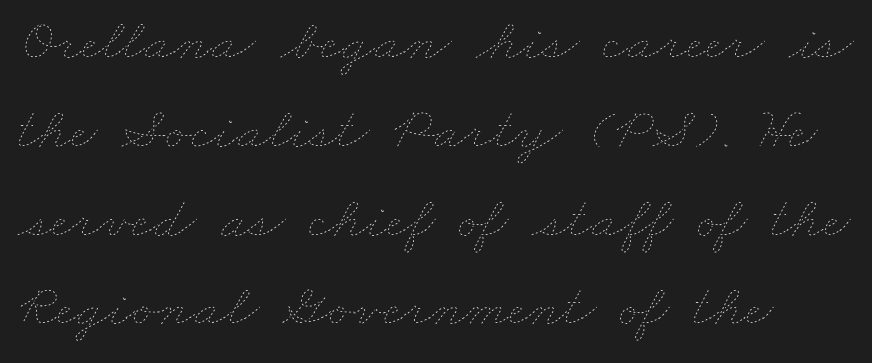
The lines sit at an ordinary, default distance from one another. Unbolded letterforms with no extra heft. Nobody touched the tracking dial on this one. This sample has the flowing, uneven cadence of proportional lettering. The zone under the glyphs is completely vacant.
